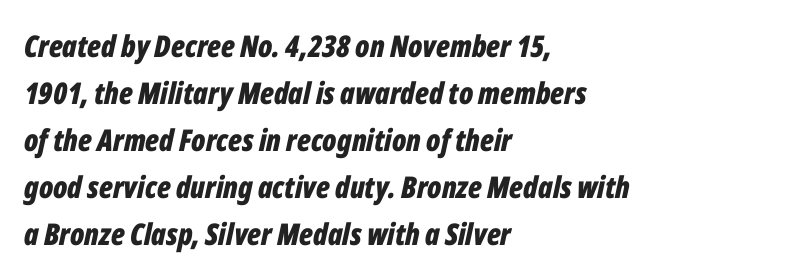
The image shows 30 px bold, condensed type, italic (leaning right); set left-aligned, normal line spacing (1.57x), normal letter spacing, not underlined; low stroke contrast and a medium x-height.
